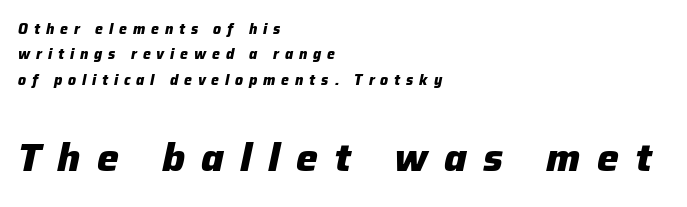
The image shows 39 px heavy type, italic (leaning right); set left-aligned, line spacing 1.82x, unusually wide letter spacing (+0.42 em), not underlined; the second (bottom) block is 2.79x larger; low stroke contrast and a medium x-height.
